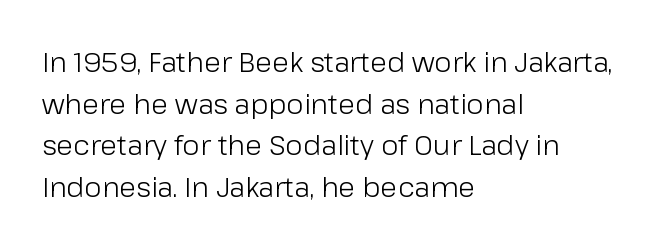
Q: Is the text bold? A: No.
Q: Is the text italic (slanted)? A: No, it is upright.
Q: Is the typeface a serif or a sans-serif typeface? A: Sans-serif.
Q: Is the text underlined? A: No.
Q: How is the paragraph aligned? A: Left-aligned.
Q: Is the spacing between letters normal or unusually wide? A: Normal.
Q: Is the spacing between lines tight, normal or loose? A: Normal.
Q: Width (condensed, normal, or wide)? A: Normal.
Q: Stroke contrast? A: Low.
Q: x-height? A: Medium.
Q: Monospaced? A: No.
